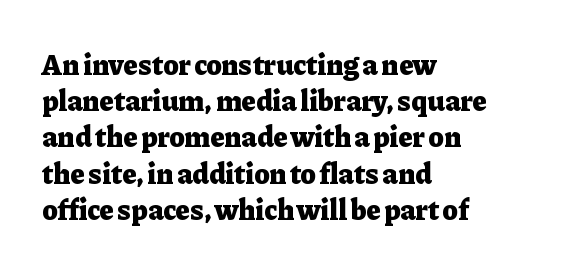
Q: Is the text bold? A: Yes.
Q: Is the text italic (slanted)? A: No, it is upright.
Q: Is the typeface a serif or a sans-serif typeface? A: Serif.
Q: Is the text underlined? A: No.
Q: How is the paragraph aligned? A: Left-aligned.
Q: Is the spacing between letters normal or unusually wide? A: Normal.
Q: Is the spacing between lines tight, normal or loose? A: Normal.
Q: Width (condensed, normal, or wide)? A: Normal.
Q: Stroke contrast? A: Low.
Q: x-height? A: Medium.
Q: Monospaced? A: No.
